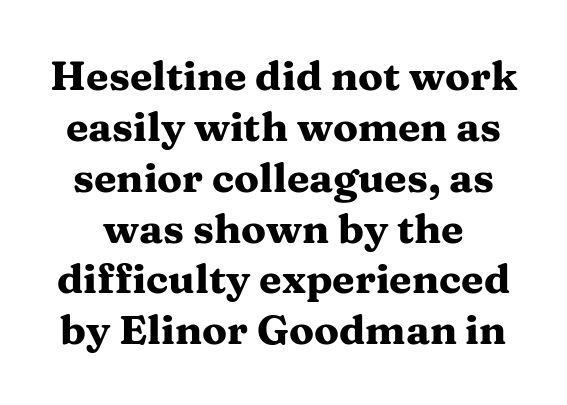
Q: Is the text bold? A: Yes.
Q: Is the text italic (slanted)? A: No, it is upright.
Q: Is the typeface a serif or a sans-serif typeface? A: Serif.
Q: Is the text underlined? A: No.
Q: Is the spacing between letters normal or unusually wide? A: Normal.
Q: Width (condensed, normal, or wide)? A: Wide.
Q: Stroke contrast? A: Medium.
Q: x-height? A: Medium.
Q: Monospaced? A: No.
